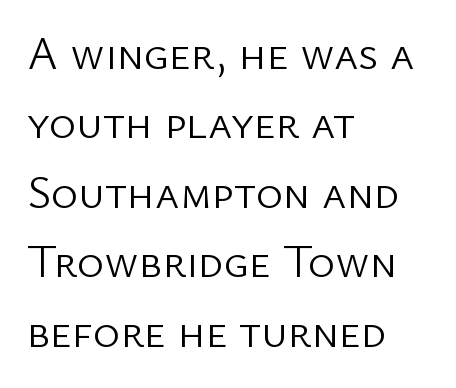
Typographically, this falls in the sans-serif category. Interline gaps are of average width in this sample. Do the characters align in a grid? No, the font is proportional. Tracking here is standard; glyphs follow each other at the usual distance. Rule under the text: the space is simply empty.
